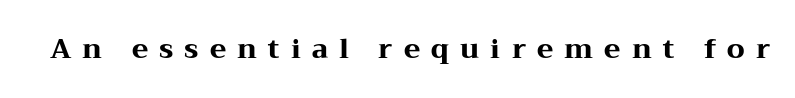
{"italic": "no", "bold": "yes", "underline": "no", "letter_spacing": "wide", "letter_spacing_em": 0.41, "glyph_px": 27}
